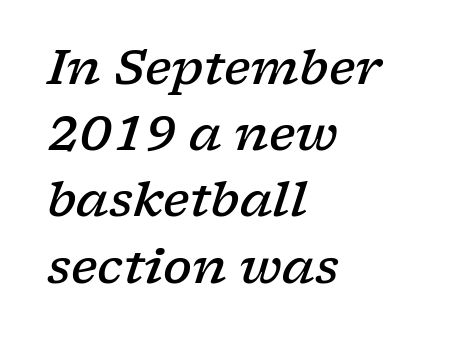
{"serif": "yes", "italic": "yes", "lean": "right", "slant_degrees": 17, "bold": "semi", "weight": "semibold", "width": "wide", "stroke_contrast": "low", "x_height": "medium", "monospaced": "no", "underline": "no", "align": "left", "line_spacing": "normal", "line_spacing_ratio": 1.38, "letter_spacing": "normal", "letter_spacing_em": 0.0, "glyph_px": 48}
